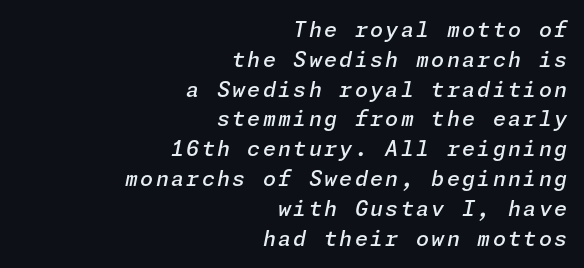
{"italic": "yes", "lean": "right", "slant_degrees": 11, "bold": "semi", "underline": "no", "align": "right", "line_spacing": "normal", "line_spacing_ratio": 1.42, "glyph_px": 21}
